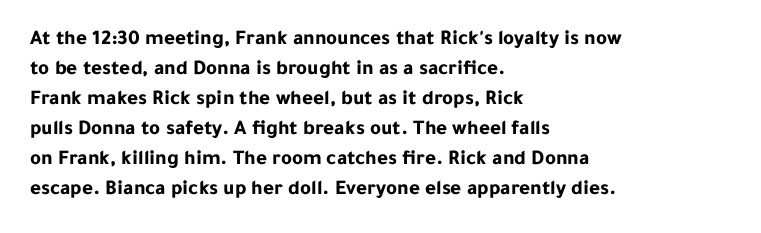
The image shows 21 px bold type, upright; set left-aligned, normal line spacing (1.43x), normal letter spacing, not underlined.
